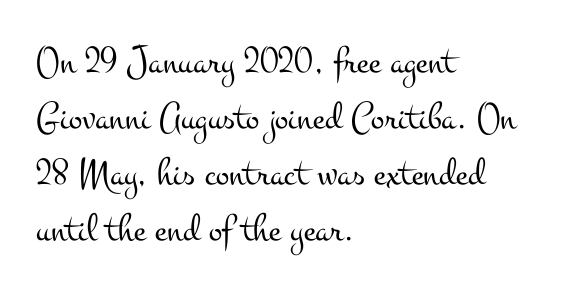
Q: Is the text bold? A: No.
Q: Is the text italic (slanted)? A: Yes.
Q: Is the text underlined? A: No.
Q: How is the paragraph aligned? A: Left-aligned.
Q: Is the spacing between letters normal or unusually wide? A: Normal.
Q: Is the spacing between lines tight, normal or loose? A: Normal.
Q: Width (condensed, normal, or wide)? A: Wide.
Q: Stroke contrast? A: Medium.
Q: x-height? A: Small.
Q: Monospaced? A: No.
